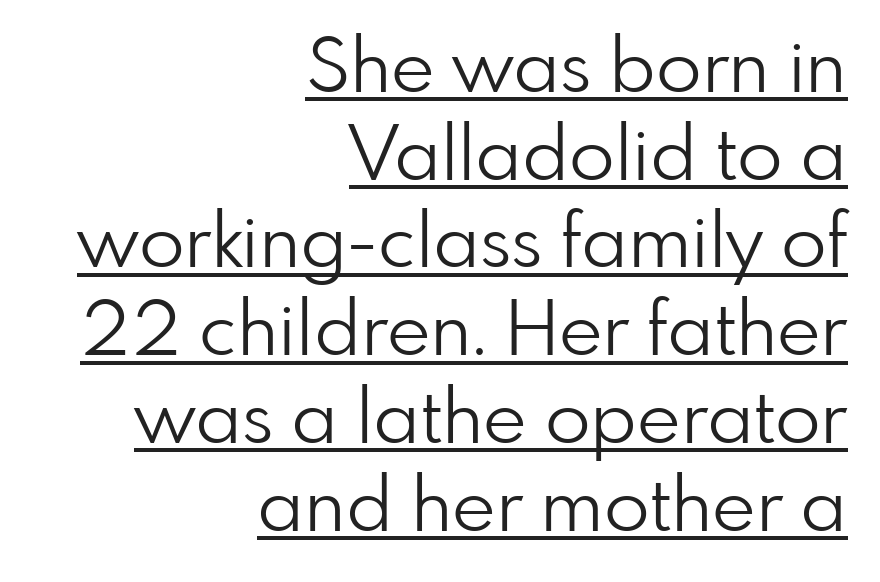
Q: Is the text bold? A: No.
Q: Is the text italic (slanted)? A: No, it is upright.
Q: Is the typeface a serif or a sans-serif typeface? A: Sans-serif.
Q: Is the text underlined? A: Yes.
Q: How is the paragraph aligned? A: Right-aligned.
Q: Is the spacing between letters normal or unusually wide? A: Normal.
Q: Width (condensed, normal, or wide)? A: Normal.
Q: Stroke contrast? A: Low.
Q: x-height? A: Small.
Q: Monospaced? A: No.
